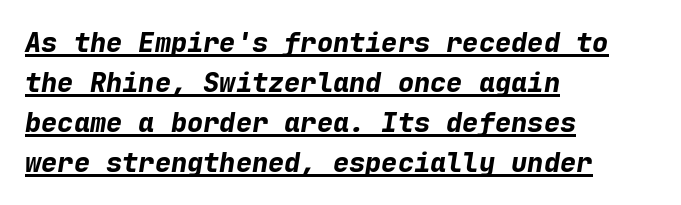
Rows of type keep a routine distance in the vertical direction. Alignment: flush left. These lines keep a tight, regular rhythm from letter to letter. You can see a thin bar hugging the bottom of the glyphs.
